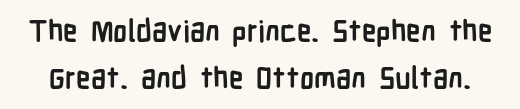
Q: Is the text bold? A: Yes.
Q: Is the text italic (slanted)? A: No, it is upright.
Q: Is the typeface a serif or a sans-serif typeface? A: Sans-serif.
Q: Is the text underlined? A: No.
Q: Is the spacing between letters normal or unusually wide? A: Normal.
Q: Is the spacing between lines tight, normal or loose? A: Normal.
Q: Width (condensed, normal, or wide)? A: Condensed.
Q: Stroke contrast? A: Low.
Q: x-height? A: Medium.
Q: Monospaced? A: No.
